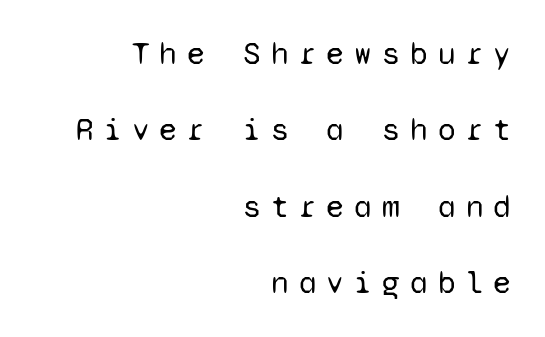
The image shows 32 px regular-weight sans-serif type, upright, monospaced; set right-aligned, loose line spacing (2.39x), unusually wide letter spacing (+0.32 em), not underlined; low stroke contrast and a medium x-height.
